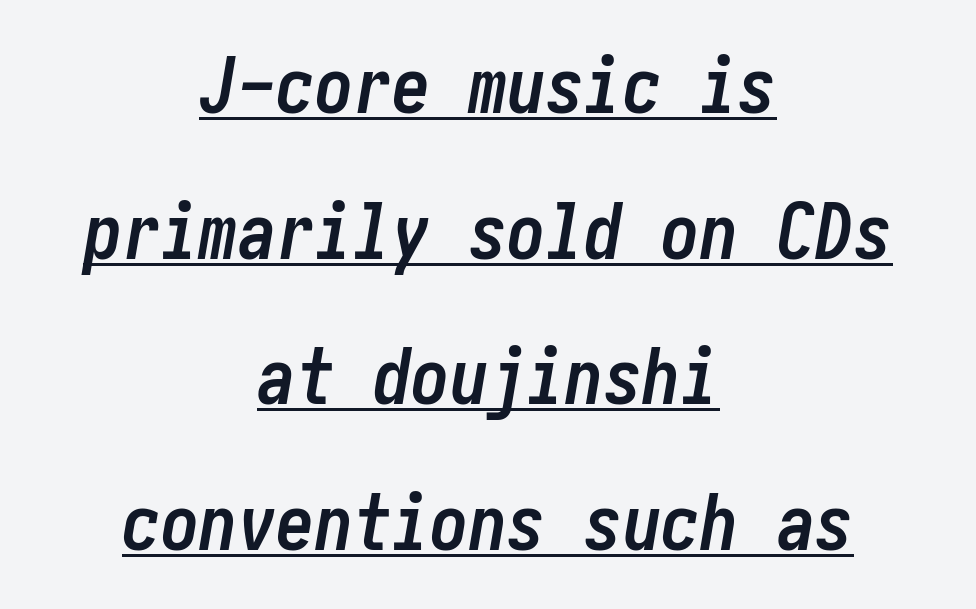
Check the space under the baseline: a stroke is drawn there. The strokes are fattened all the way to bold. The rendering keeps characters at their native spacing. Slanted lettering throughout. These lines stack symmetrically, like a column narrowing and widening about its center.
